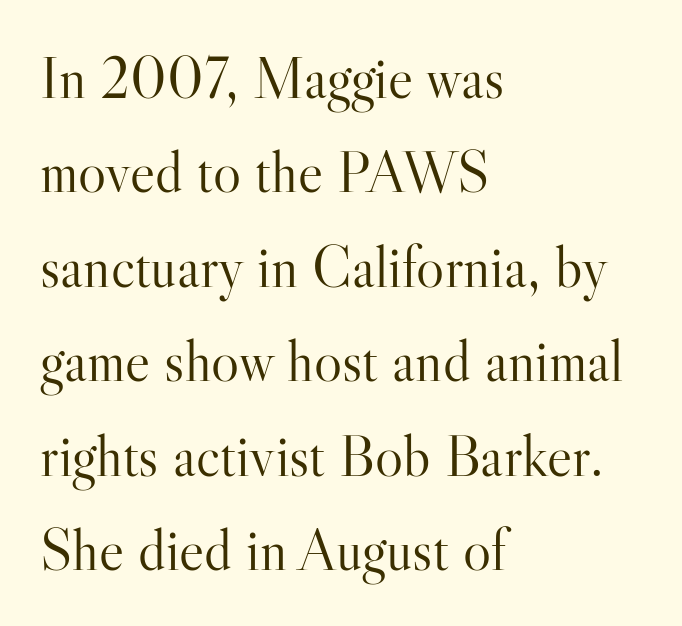
Weight class: somewhere from thin through regular. In CSS terms this would be text-align: left. The type family on display is of the serif kind. The space between consecutive lines is moderate.
